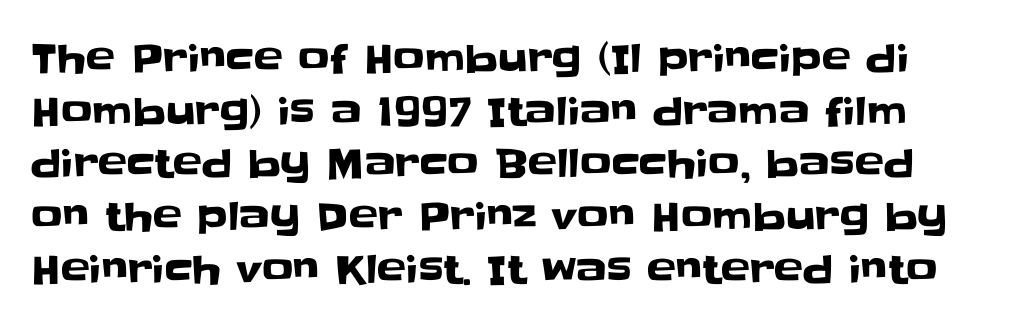
The image shows 39 px sans-serif type, upright; set normal line spacing (1.35x), normal letter spacing, not underlined; low stroke contrast and a large x-height.
